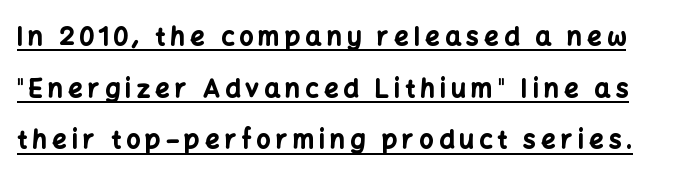
{"italic": "no", "bold": "yes", "underline": "yes", "line_spacing": "loose", "line_spacing_ratio": 2.07, "letter_spacing": "wide", "letter_spacing_em": 0.21, "glyph_px": 25}
